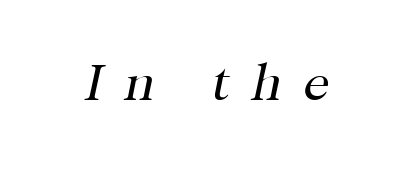
Q: Is the text bold? A: No.
Q: Is the text italic (slanted)? A: Yes, it leans right by about 12 degrees.
Q: Is the typeface a serif or a sans-serif typeface? A: Serif.
Q: Is the text underlined? A: No.
Q: Is the spacing between letters normal or unusually wide? A: Unusually wide.
Q: Width (condensed, normal, or wide)? A: Normal.
Q: Stroke contrast? A: High.
Q: x-height? A: Medium.
Q: Monospaced? A: No.
